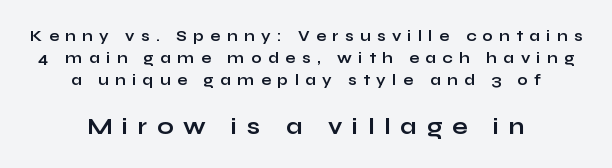
Is there any slant? The stems are plumb. Students, note that the glyphs here are deliberately spaced far apart. Unmarked baselines from the first word to the last. The emphasis by scale lands on block number two, below. The leading is moderate, giving the passage an even texture.
